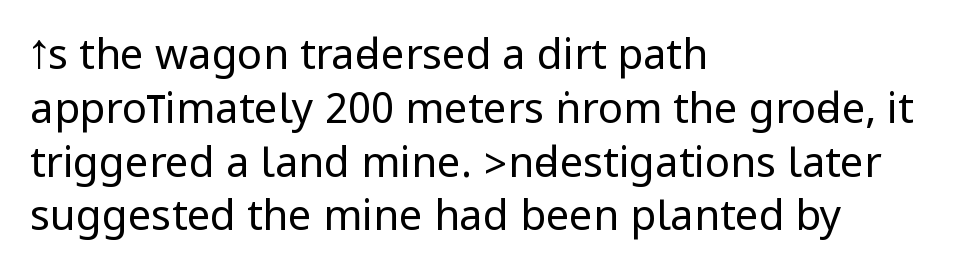
{"serif": "no", "italic": "no", "bold": "no", "weight": "regular", "width": "condensed", "stroke_contrast": "low", "underline": "no", "align": "left", "line_spacing": "normal", "line_spacing_ratio": 1.28, "letter_spacing": "normal", "letter_spacing_em": 0.0, "glyph_px": 42}
